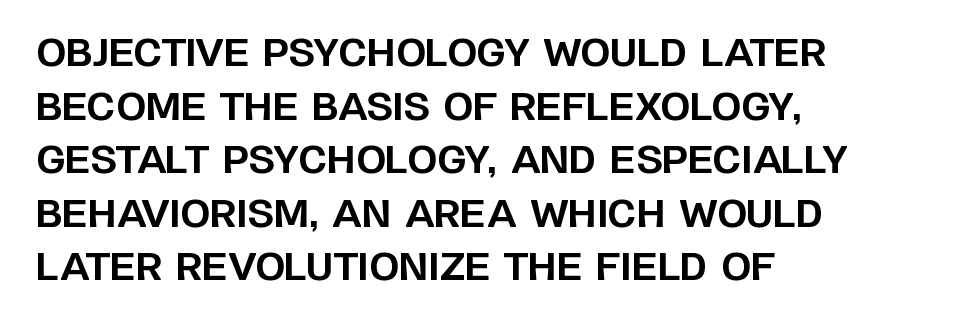
{"serif": "no", "italic": "no", "bold": "yes", "weight": "bold", "width": "normal", "stroke_contrast": "low", "x_height": "large", "monospaced": "no", "underline": "no", "align": "left", "line_spacing": "normal", "line_spacing_ratio": 1.41, "letter_spacing": "normal", "letter_spacing_em": 0.0, "glyph_px": 38}
